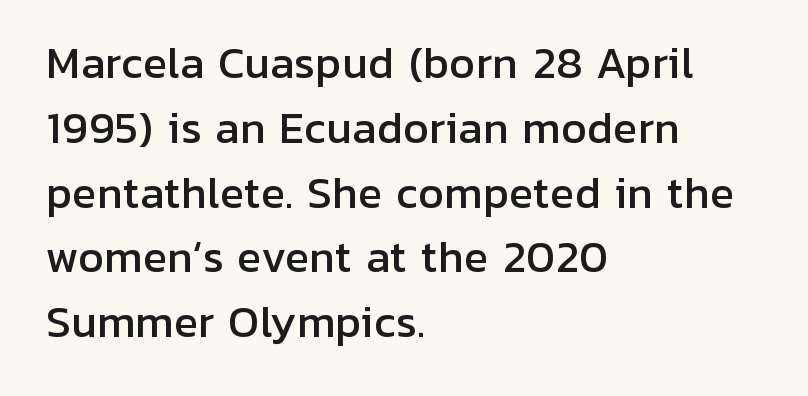
{"serif": "no", "italic": "no", "width": "normal", "stroke_contrast": "low", "x_height": "medium", "monospaced": "no", "underline": "no", "align": "left", "line_spacing": "normal", "line_spacing_ratio": 1.58, "letter_spacing": "normal", "letter_spacing_em": 0.0, "glyph_px": 41}
